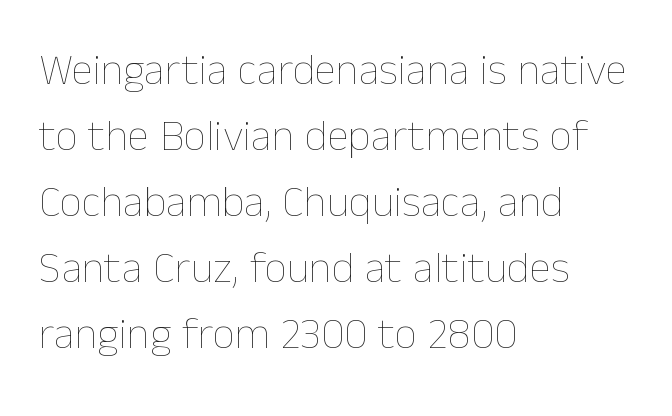
{"italic": "no", "bold": "no", "weight": "thin", "width": "normal", "stroke_contrast": "low", "x_height": "medium", "monospaced": "no", "underline": "no", "align": "left", "line_spacing": "normal", "line_spacing_ratio": 1.5, "letter_spacing": "normal", "letter_spacing_em": 0.0, "glyph_px": 44}
